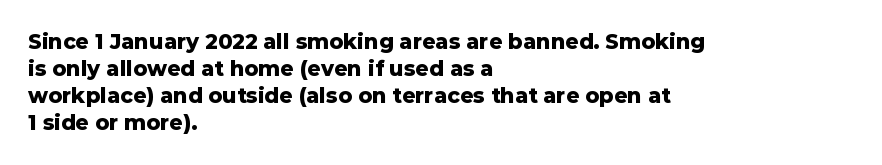
Q: Is the text bold? A: Yes.
Q: Is the text italic (slanted)? A: No, it is upright.
Q: Is the text underlined? A: No.
Q: How is the paragraph aligned? A: Left-aligned.
Q: Is the spacing between letters normal or unusually wide? A: Normal.
Q: Is the spacing between lines tight, normal or loose? A: Normal.
